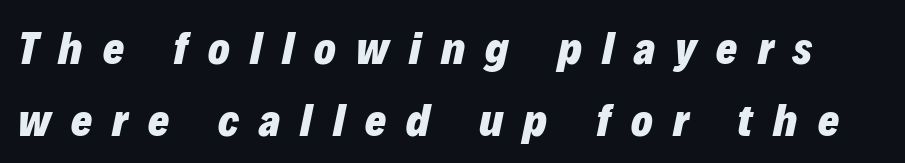
The image shows 45 px heavy type, italic (leaning right); set normal line spacing (1.59x), unusually wide letter spacing (+0.45 em), not underlined; low stroke contrast and a medium x-height.
